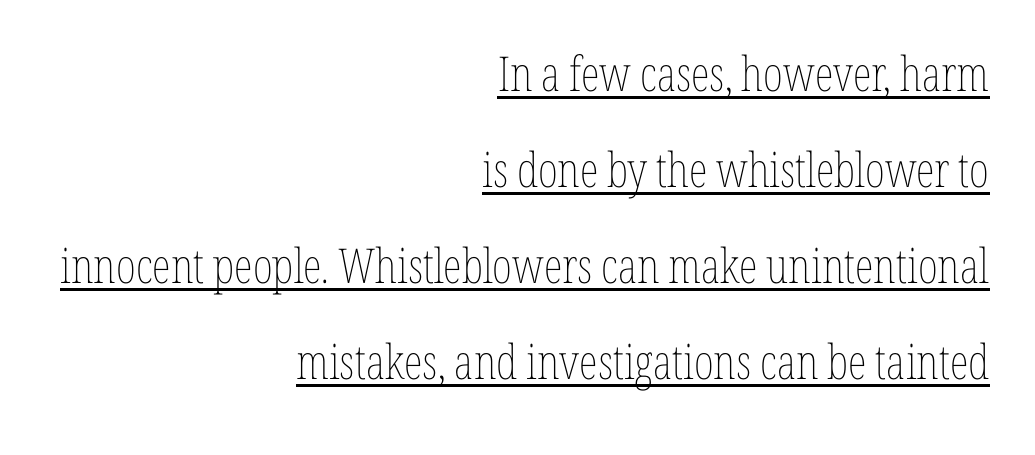
Alignment: flush right. Proportional: the letters do not fall into vertical columns. Tracking value appears to be zero — textbook default spacing. The font is comparable to plain body text, perhaps lighter.
